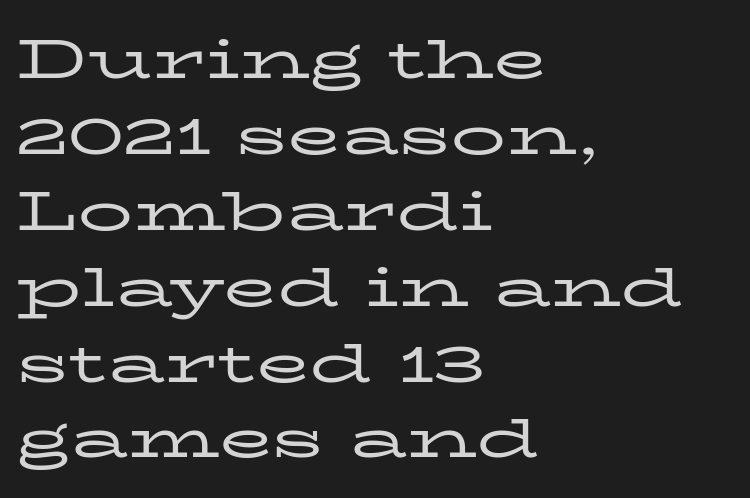
Q: Is the text bold? A: No.
Q: Is the text italic (slanted)? A: No, it is upright.
Q: Is the typeface a serif or a sans-serif typeface? A: Serif.
Q: Is the text underlined? A: No.
Q: How is the paragraph aligned? A: Left-aligned.
Q: Is the spacing between letters normal or unusually wide? A: Normal.
Q: Is the spacing between lines tight, normal or loose? A: Normal.
Q: Width (condensed, normal, or wide)? A: Wide.
Q: Stroke contrast? A: Low.
Q: x-height? A: Medium.
Q: Monospaced? A: No.
